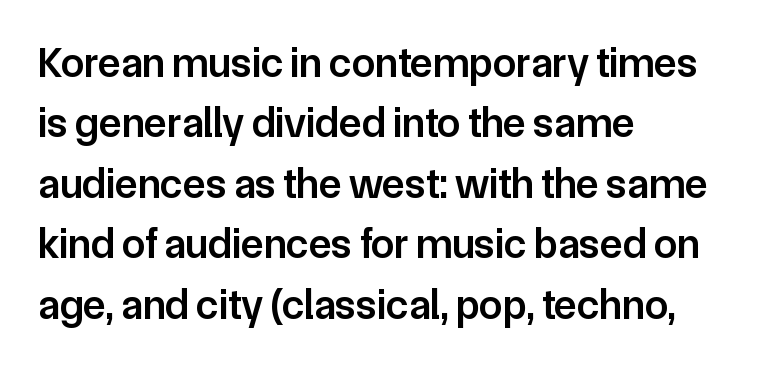
Q: Is the text bold? A: Semi-bold.
Q: Is the text italic (slanted)? A: No, it is upright.
Q: Is the typeface a serif or a sans-serif typeface? A: Sans-serif.
Q: Is the text underlined? A: No.
Q: How is the paragraph aligned? A: Left-aligned.
Q: Is the spacing between letters normal or unusually wide? A: Normal.
Q: Is the spacing between lines tight, normal or loose? A: Normal.
Q: Width (condensed, normal, or wide)? A: Normal.
Q: Stroke contrast? A: Low.
Q: x-height? A: Medium.
Q: Monospaced? A: No.
